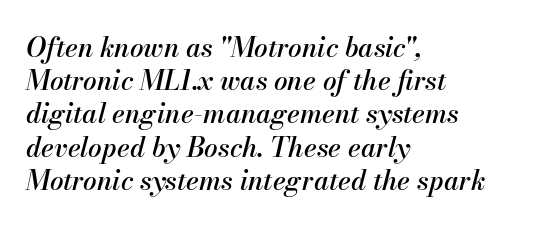
Q: Is the text italic (slanted)? A: Yes, it leans right by about 13 degrees.
Q: Is the text underlined? A: No.
Q: How is the paragraph aligned? A: Left-aligned.
Q: Is the spacing between letters normal or unusually wide? A: Normal.
